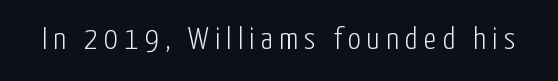
{"serif": "no", "italic": "no", "bold": "no", "weight": "light", "width": "condensed", "stroke_contrast": "low", "x_height": "medium", "monospaced": "no", "underline": "no", "glyph_px": 32}
